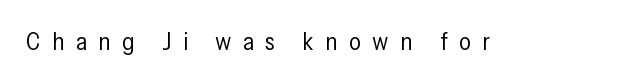
Words float on clear page, feet unadorned. The line texture is sparse and dotted thanks to wide tracking. Stems here are at most as thick as an everyday book face. Upright lettering throughout.
